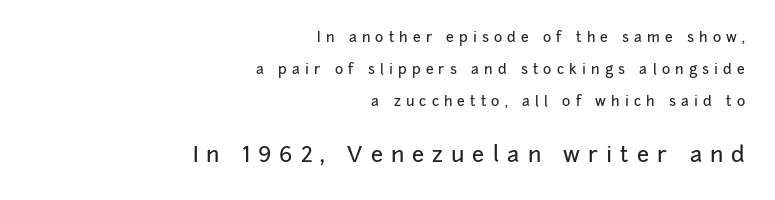
Q: Is the text italic (slanted)? A: No, it is upright.
Q: Is the text underlined? A: No.
Q: How is the paragraph aligned? A: Right-aligned.
Q: Is the spacing between letters normal or unusually wide? A: Unusually wide.
Q: Is the spacing between lines tight, normal or loose? A: Loose.
Q: Which block of text is set in a larger size, the first (top) or the second (bottom)? A: The second (bottom) one.
